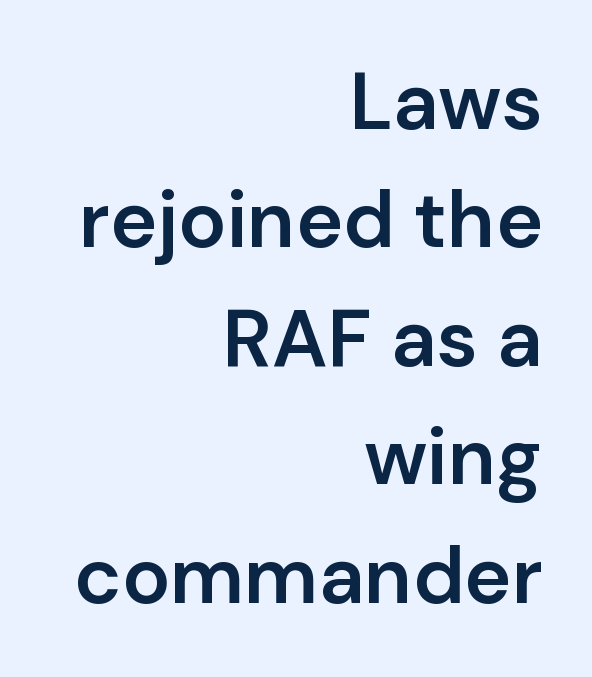
Q: Is the text bold? A: Semi-bold.
Q: Is the text italic (slanted)? A: No, it is upright.
Q: Is the typeface a serif or a sans-serif typeface? A: Sans-serif.
Q: Is the text underlined? A: No.
Q: How is the paragraph aligned? A: Right-aligned.
Q: Is the spacing between letters normal or unusually wide? A: Normal.
Q: Is the spacing between lines tight, normal or loose? A: Normal.
Q: Width (condensed, normal, or wide)? A: Normal.
Q: Stroke contrast? A: Low.
Q: x-height? A: Medium.
Q: Monospaced? A: No.
